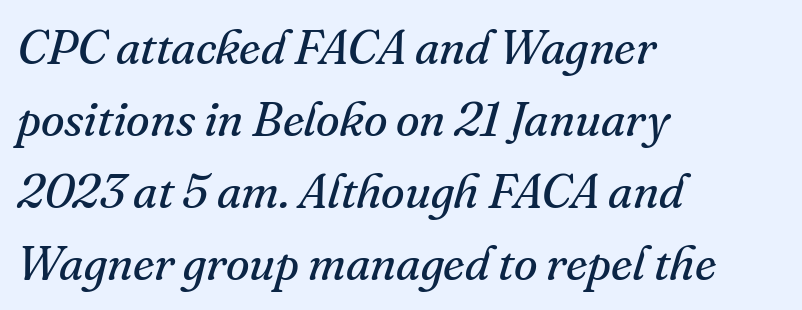
{"serif": "yes", "italic": "yes", "lean": "right", "slant_degrees": 16, "bold": "no", "weight": "regular", "width": "normal", "stroke_contrast": "medium", "x_height": "small", "monospaced": "no", "underline": "no", "align": "left", "line_spacing": "normal", "line_spacing_ratio": 1.5, "letter_spacing": "normal", "letter_spacing_em": 0.0, "glyph_px": 48}
